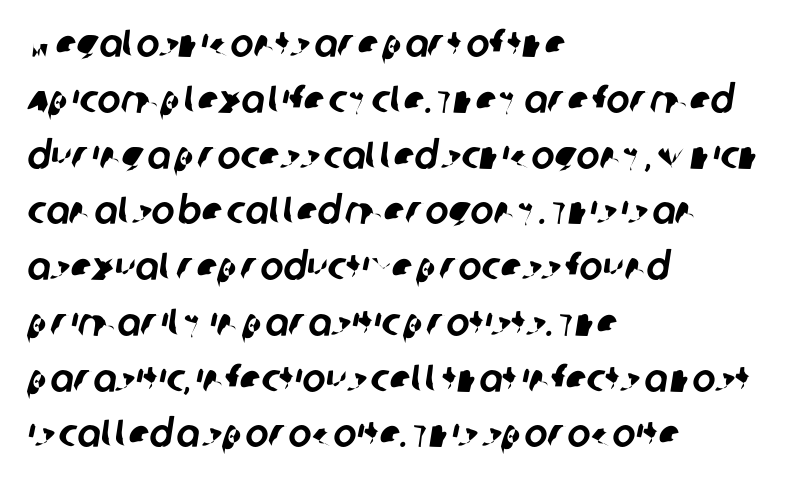
Q: Is the typeface a serif or a sans-serif typeface? A: Sans-serif.
Q: Is the text underlined? A: No.
Q: How is the paragraph aligned? A: Left-aligned.
Q: Is the spacing between letters normal or unusually wide? A: Normal.
Q: Is the spacing between lines tight, normal or loose? A: Normal.
Q: Width (condensed, normal, or wide)? A: Normal.
Q: Stroke contrast? A: Low.
Q: x-height? A: Large.
Q: Monospaced? A: No.
